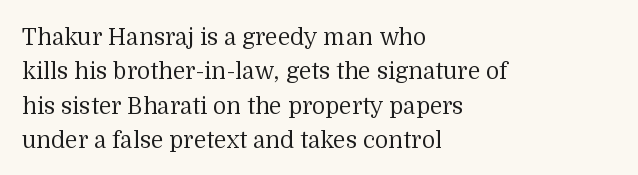
The vertical gap from one line to the next is medium. These lines were composed using upright roman letters. Horizontal alignment here is leftward, the default for most running prose. The gaps between neighbouring characters are ordinary and unremarkable. Weight: regular or lighter.
